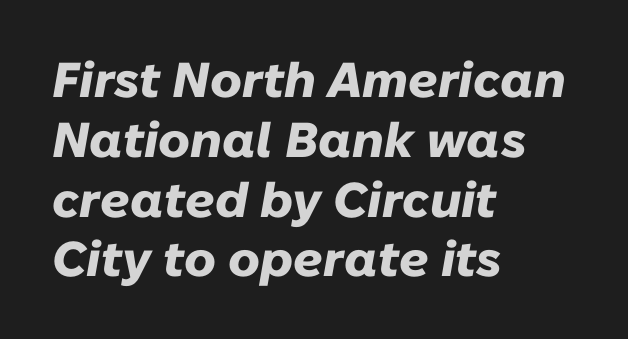
Each letter keeps its own natural width here, so spacing adapts to shape. The line texture is even and compact thanks to regular tracking. The font's italic variant was chosen for this text. Line beginnings align vertically; line endings do not. Strokes here are thick enough to call this a true bold. The words here are not underlined.
